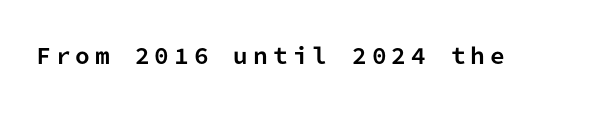
Q: Is the text bold? A: Yes.
Q: Is the text italic (slanted)? A: No, it is upright.
Q: Is the text underlined? A: No.
Q: Is the spacing between letters normal or unusually wide? A: Unusually wide.
